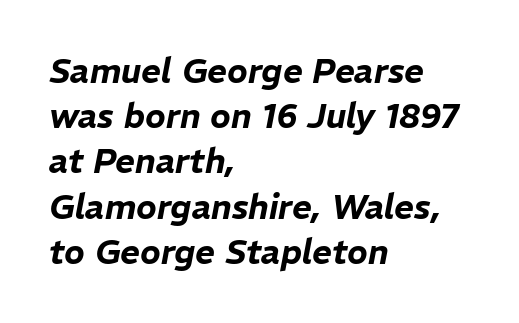
The space beneath each line is pristine and unruled. The rendering anchors every line to the left-hand side. Tall strokes in this sample are angled rather than plumb. You could not count columns in this text — the font is proportionally spaced. What stands out about the letter spacing? Nothing — it is the standard amount. How would I describe the line gaps? Plain and ordinary.
